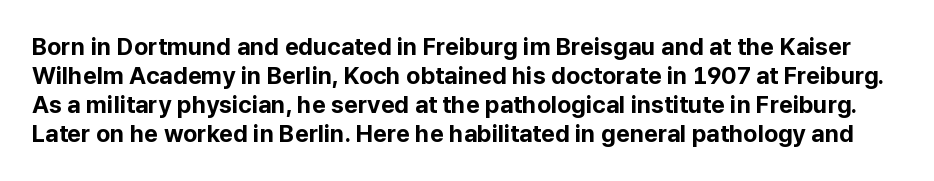
Weight check: bold — yes, fully. Does extra space separate the letters? No, they use regular spacing. The font's upright variant was chosen for this text. Bare-footed words on every line.
